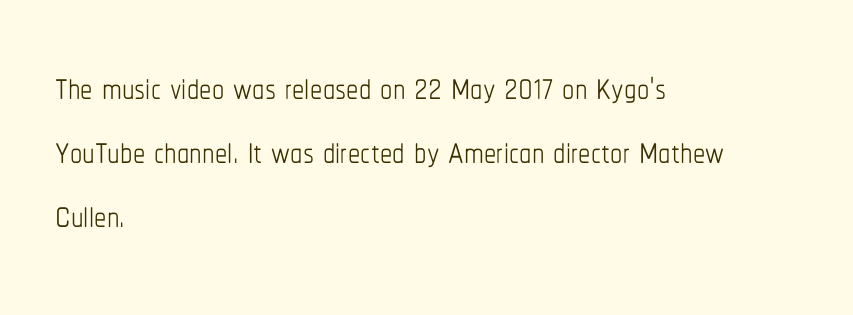
{"italic": "no", "bold": "no", "weight": "thin", "width": "condensed", "stroke_contrast": "low", "x_height": "medium", "monospaced": "no", "underline": "no", "align": "left", "line_spacing": "normal", "line_spacing_ratio": 1.31, "letter_spacing": "normal", "letter_spacing_em": 0.0, "glyph_px": 49}
